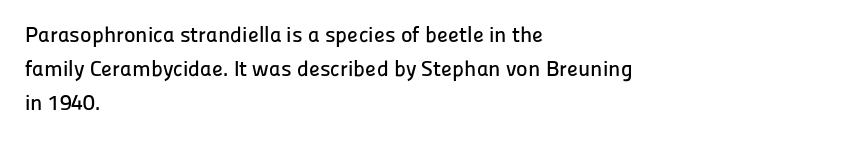
Q: Is the text italic (slanted)? A: No, it is upright.
Q: Is the text underlined? A: No.
Q: How is the paragraph aligned? A: Left-aligned.
Q: Is the spacing between letters normal or unusually wide? A: Normal.
Q: Is the spacing between lines tight, normal or loose? A: Normal.
